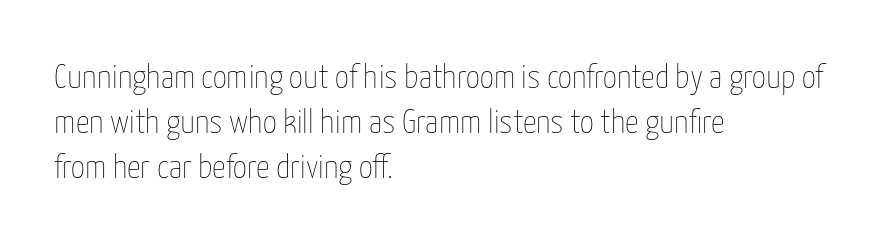
Q: Is the text bold? A: No.
Q: Is the text italic (slanted)? A: No, it is upright.
Q: Is the text underlined? A: No.
Q: How is the paragraph aligned? A: Left-aligned.
Q: Is the spacing between letters normal or unusually wide? A: Normal.
Q: Is the spacing between lines tight, normal or loose? A: Normal.
Q: Width (condensed, normal, or wide)? A: Condensed.
Q: Stroke contrast? A: Low.
Q: x-height? A: Medium.
Q: Monospaced? A: No.
